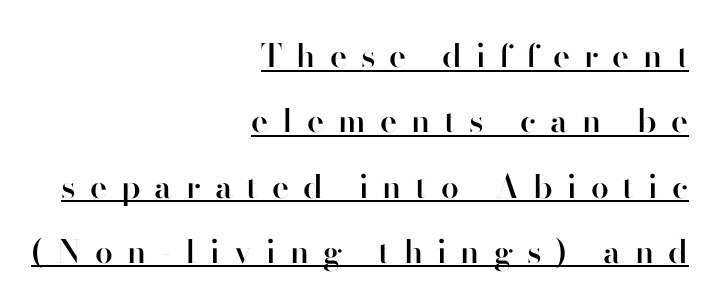
{"serif": "no", "italic": "no", "bold": "semi", "weight": "semibold", "width": "normal", "stroke_contrast": "high", "x_height": "small", "monospaced": "no", "underline": "yes", "align": "right", "line_spacing": "loose", "line_spacing_ratio": 2.04, "letter_spacing": "wide", "letter_spacing_em": 0.44, "glyph_px": 32}
